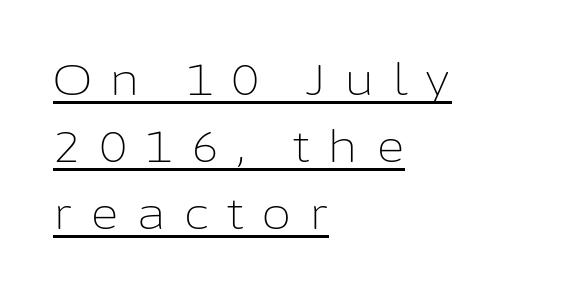
{"serif": "no", "italic": "no", "bold": "no", "weight": "light", "width": "normal", "stroke_contrast": "low", "x_height": "medium", "monospaced": "no", "underline": "yes", "align": "left", "line_spacing": "normal", "line_spacing_ratio": 1.52, "letter_spacing": "wide", "letter_spacing_em": 0.4, "glyph_px": 44}
